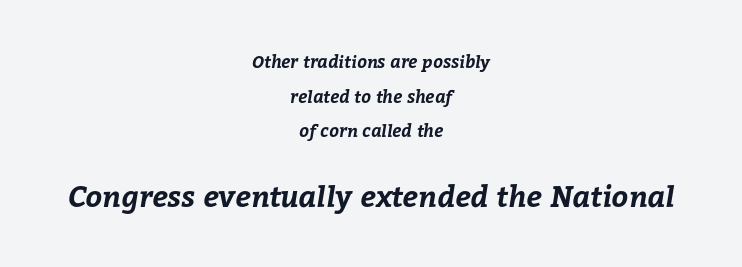
Q: Is the text bold? A: Yes.
Q: Is the text underlined? A: No.
Q: How is the paragraph aligned? A: Centered.
Q: Is the spacing between letters normal or unusually wide? A: Normal.
Q: Is the spacing between lines tight, normal or loose? A: Loose.
Q: Which block of text is set in a larger size, the first (top) or the second (bottom)? A: The second (bottom) one.
Q: Width (condensed, normal, or wide)? A: Normal.
Q: Stroke contrast? A: Low.
Q: x-height? A: Medium.
Q: Monospaced? A: No.
